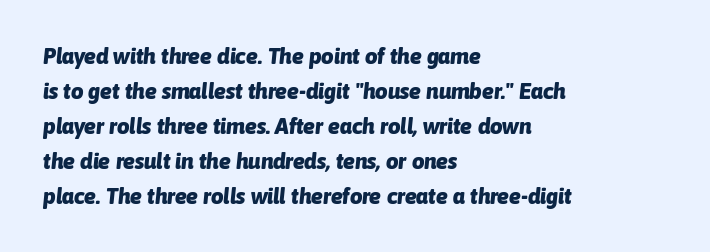
{"italic": "yes", "lean": "right", "slant_degrees": 6, "bold": "yes", "underline": "no", "align": "left", "line_spacing": "normal", "line_spacing_ratio": 1.59, "letter_spacing": "normal", "letter_spacing_em": 0.0, "glyph_px": 22}
